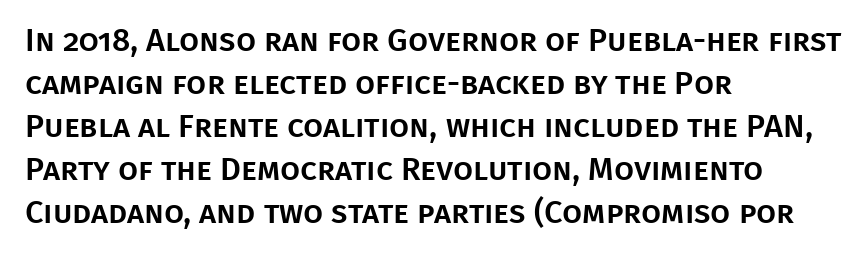
Which margin do the lines hug? The left one — the right edge is uneven. Think of a printed novel: that variable character pitch is what you see here. Check under the words: just untouched page. Inter-character spacing is left at the font's built-in metrics. Nope, not italic — everything's standing straight. The letters carry no serifs — their stems end cleanly without finishing strokes.
